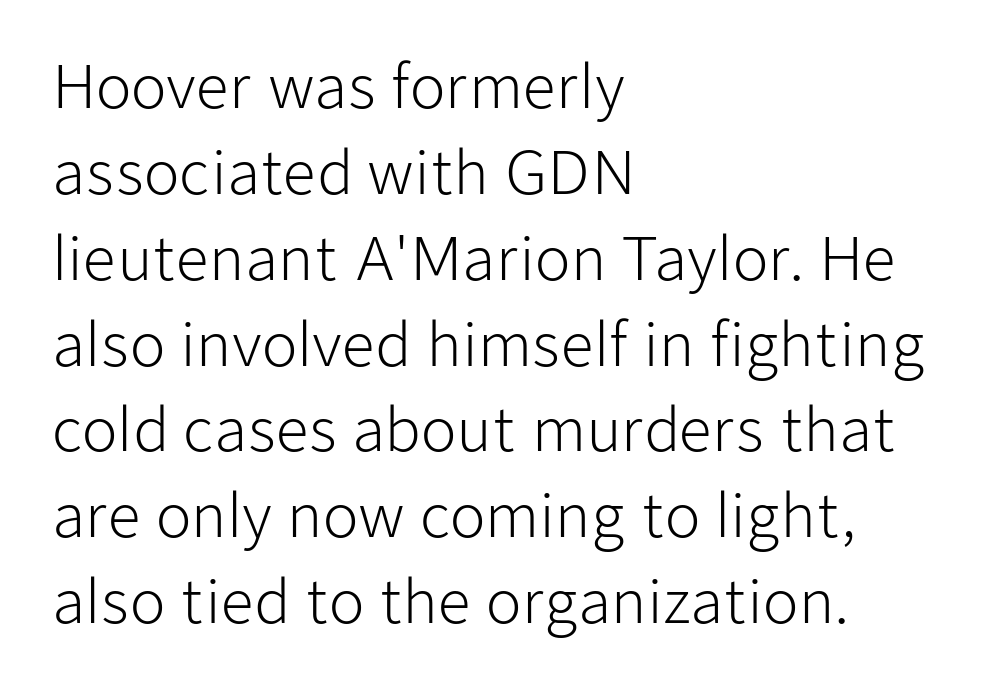
The image shows 58 px light sans-serif type, upright; set left-aligned, normal line spacing (1.48x), normal letter spacing, not underlined; low stroke contrast and a medium x-height.
